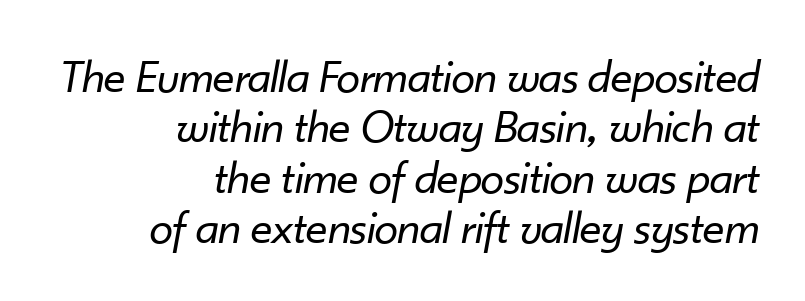
Q: Is the text bold? A: No.
Q: Is the text italic (slanted)? A: Yes, it leans right by about 10 degrees.
Q: Is the text underlined? A: No.
Q: How is the paragraph aligned? A: Right-aligned.
Q: Is the spacing between letters normal or unusually wide? A: Normal.
Q: Is the spacing between lines tight, normal or loose? A: Tight.
Q: Width (condensed, normal, or wide)? A: Normal.
Q: Stroke contrast? A: Low.
Q: x-height? A: Small.
Q: Monospaced? A: No.
